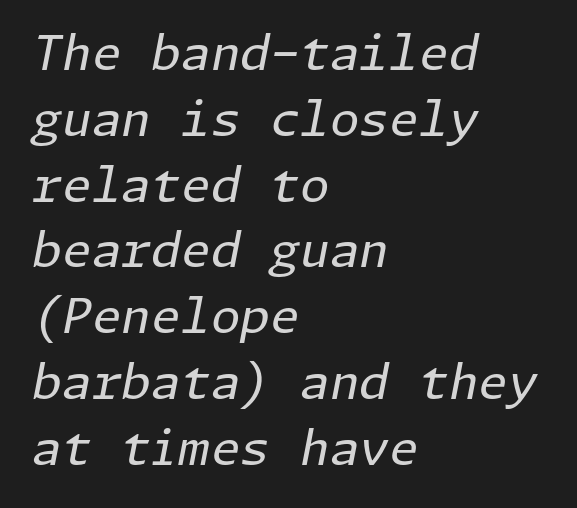
{"italic": "yes", "lean": "right", "slant_degrees": 11, "bold": "no", "weight": "regular", "width": "normal", "stroke_contrast": "low", "x_height": "medium", "underline": "no", "align": "left", "line_spacing": "normal", "line_spacing_ratio": 1.37, "letter_spacing": "normal", "letter_spacing_em": 0.0, "glyph_px": 48}
